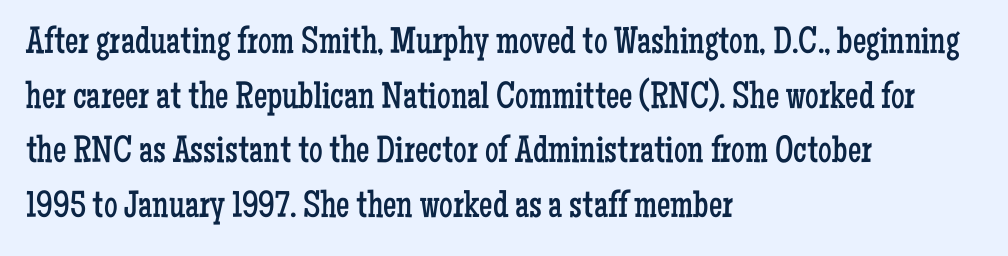
{"serif": "yes", "italic": "no", "bold": "no", "weight": "regular", "width": "condensed", "stroke_contrast": "low", "x_height": "medium", "monospaced": "no", "underline": "no", "align": "left", "line_spacing": "normal", "line_spacing_ratio": 1.44, "letter_spacing": "normal", "letter_spacing_em": 0.0, "glyph_px": 38}
